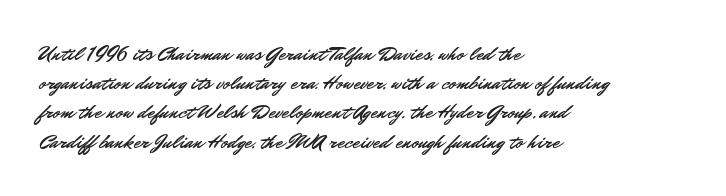
{"underline": "no", "align": "left", "line_spacing": "normal", "line_spacing_ratio": 1.39, "letter_spacing": "normal", "letter_spacing_em": 0.0, "glyph_px": 21}
